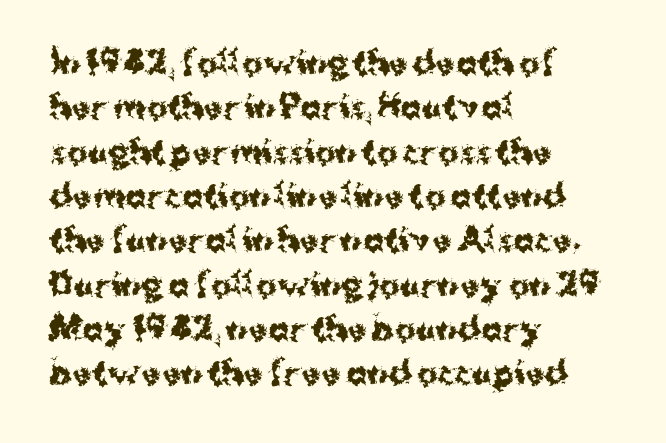
Q: Is the text bold? A: Yes.
Q: Is the text italic (slanted)? A: No, it is upright.
Q: Is the typeface a serif or a sans-serif typeface? A: Sans-serif.
Q: Is the text underlined? A: No.
Q: How is the paragraph aligned? A: Left-aligned.
Q: Is the spacing between letters normal or unusually wide? A: Normal.
Q: Is the spacing between lines tight, normal or loose? A: Normal.
Q: Width (condensed, normal, or wide)? A: Normal.
Q: Stroke contrast? A: Medium.
Q: x-height? A: Medium.
Q: Monospaced? A: No.
